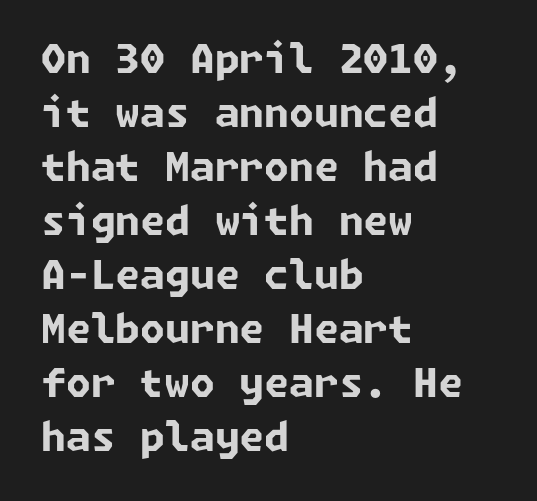
Horizontally, the lines are justified to the leading edge only. The letters are bold, with thick, heavy strokes. Horizontal bands of white between lines are of average thickness. Caption: standard tracking, unaltered. Only glyphs here, with clear space below each row. A sans-serif font was chosen for this passage.
